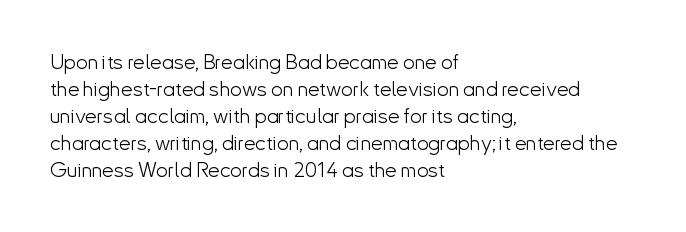
These lines keep a tight, regular rhythm from letter to letter. The rows are spaced the way most documents space them. Nothing heavy about these letters — not bold at all. A roman cut, with each character standing at attention. Check under the words: just untouched page. All the whitespace from short lines collects on the right.
